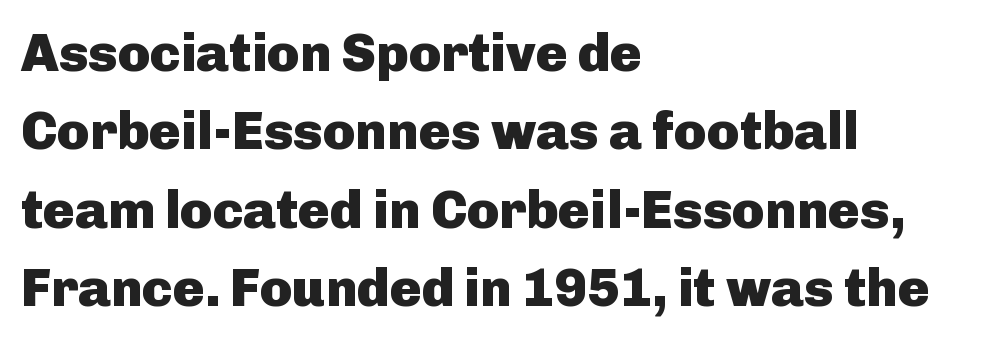
Q: Is the text bold? A: Yes.
Q: Is the text italic (slanted)? A: No, it is upright.
Q: Is the typeface a serif or a sans-serif typeface? A: Sans-serif.
Q: Is the text underlined? A: No.
Q: How is the paragraph aligned? A: Left-aligned.
Q: Is the spacing between letters normal or unusually wide? A: Normal.
Q: Is the spacing between lines tight, normal or loose? A: Normal.
Q: Width (condensed, normal, or wide)? A: Normal.
Q: Stroke contrast? A: Low.
Q: x-height? A: Medium.
Q: Monospaced? A: No.
